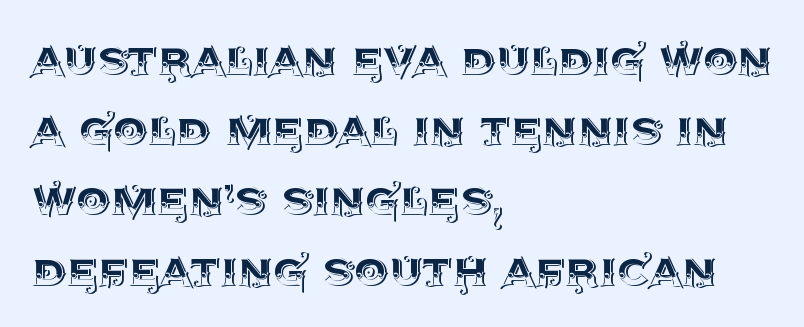
The image shows 54 px text type, upright; set left-aligned, normal line spacing (1.3x), normal letter spacing, not underlined; a large x-height.
